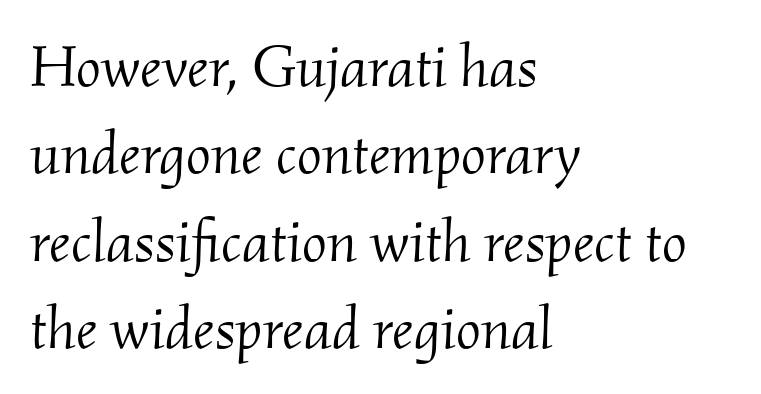
Q: Is the text bold? A: No.
Q: Is the text italic (slanted)? A: Yes, it leans right by about 2 degrees.
Q: Is the typeface a serif or a sans-serif typeface? A: Serif.
Q: Is the text underlined? A: No.
Q: How is the paragraph aligned? A: Left-aligned.
Q: Is the spacing between letters normal or unusually wide? A: Normal.
Q: Is the spacing between lines tight, normal or loose? A: Normal.
Q: Width (condensed, normal, or wide)? A: Normal.
Q: Stroke contrast? A: Medium.
Q: x-height? A: Small.
Q: Monospaced? A: No.
